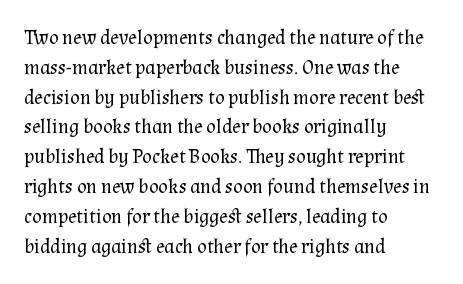
{"italic": "no", "bold": "no", "underline": "no", "align": "left", "line_spacing": "normal", "line_spacing_ratio": 1.49, "letter_spacing": "normal", "letter_spacing_em": 0.0, "glyph_px": 20}
